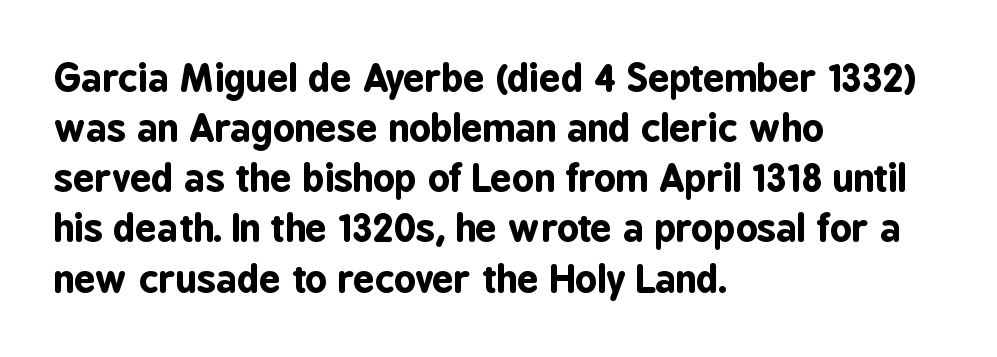
{"serif": "no", "italic": "no", "bold": "yes", "weight": "bold", "width": "condensed", "stroke_contrast": "low", "x_height": "medium", "monospaced": "no", "underline": "no", "align": "left", "line_spacing": "normal", "line_spacing_ratio": 1.32, "letter_spacing": "normal", "letter_spacing_em": 0.0, "glyph_px": 38}
